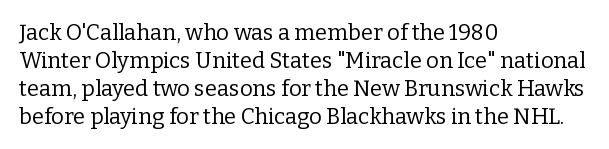
Q: Is the text bold? A: No.
Q: Is the text italic (slanted)? A: No, it is upright.
Q: Is the text underlined? A: No.
Q: How is the paragraph aligned? A: Left-aligned.
Q: Is the spacing between letters normal or unusually wide? A: Normal.
Q: Is the spacing between lines tight, normal or loose? A: Normal.
